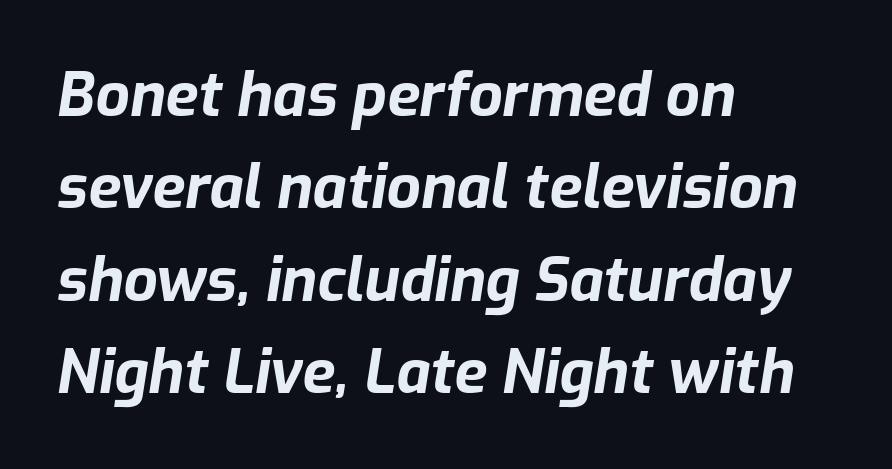
The image shows 60 px bold type, italic (leaning right); set left-aligned, normal line spacing (1.54x), normal letter spacing, not underlined; low stroke contrast and a medium x-height.
